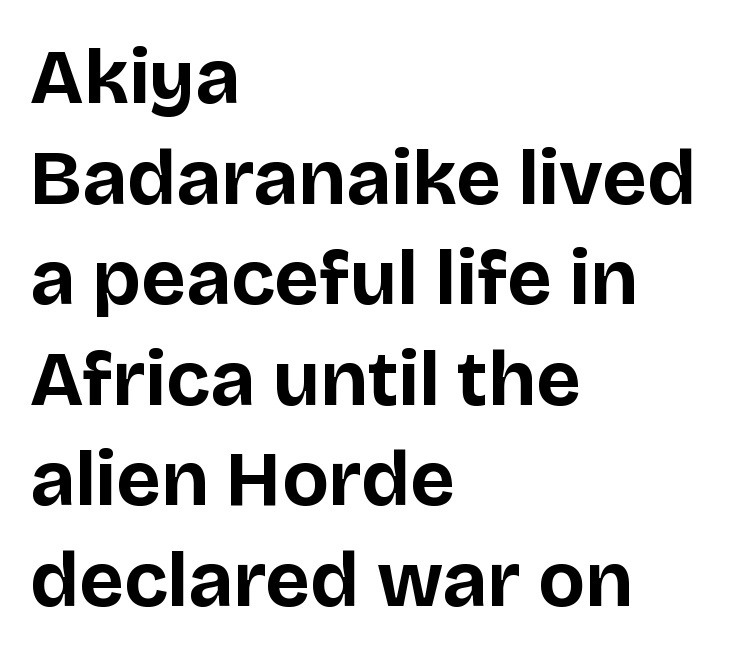
Q: Is the text bold? A: Yes.
Q: Is the text italic (slanted)? A: No, it is upright.
Q: Is the typeface a serif or a sans-serif typeface? A: Sans-serif.
Q: Is the text underlined? A: No.
Q: How is the paragraph aligned? A: Left-aligned.
Q: Is the spacing between letters normal or unusually wide? A: Normal.
Q: Is the spacing between lines tight, normal or loose? A: Normal.
Q: Width (condensed, normal, or wide)? A: Normal.
Q: Stroke contrast? A: Low.
Q: x-height? A: Large.
Q: Monospaced? A: No.
